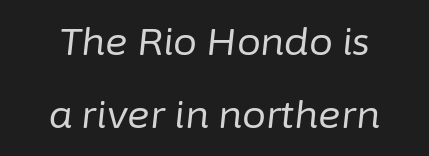
Q: Is the text bold? A: No.
Q: Is the text italic (slanted)? A: Yes, it leans right by about 6 degrees.
Q: Is the text underlined? A: No.
Q: How is the paragraph aligned? A: Centered.
Q: Is the spacing between letters normal or unusually wide? A: Normal.
Q: Is the spacing between lines tight, normal or loose? A: Loose.
Q: Width (condensed, normal, or wide)? A: Normal.
Q: Stroke contrast? A: Low.
Q: x-height? A: Medium.
Q: Monospaced? A: No.
